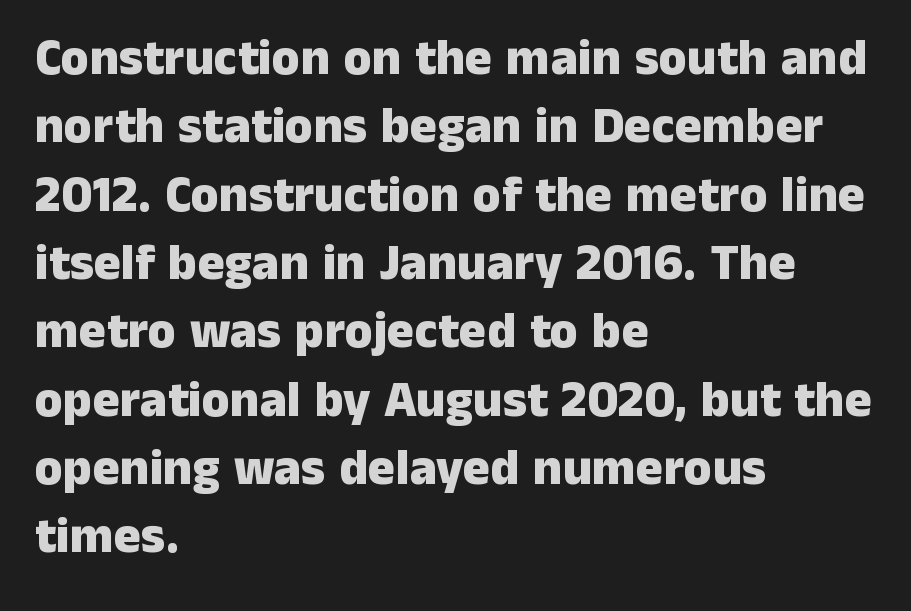
The image shows 51 px heavy sans-serif type, upright; set left-aligned, normal line spacing (1.34x), normal letter spacing, not underlined; low stroke contrast and a medium x-height.
